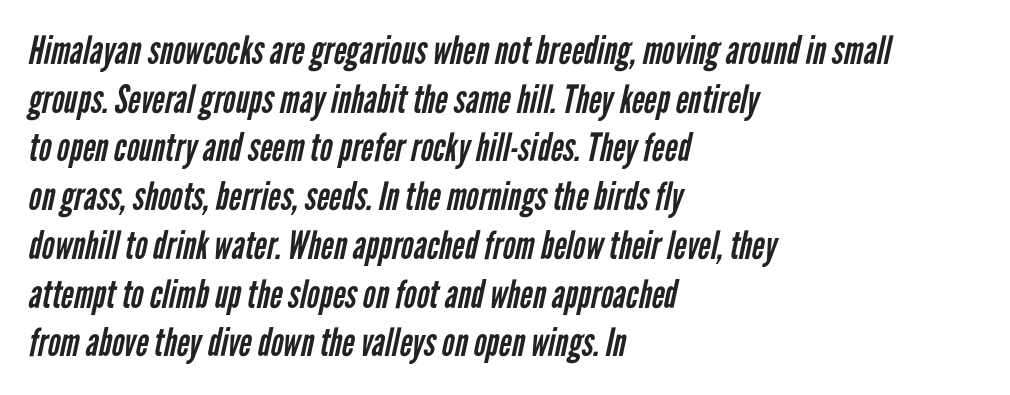
{"serif": "no", "bold": "no", "weight": "regular", "width": "condensed", "stroke_contrast": "low", "x_height": "medium", "monospaced": "no", "underline": "no", "align": "left", "line_spacing": "normal", "line_spacing_ratio": 1.25, "letter_spacing": "normal", "letter_spacing_em": 0.0, "glyph_px": 39}
